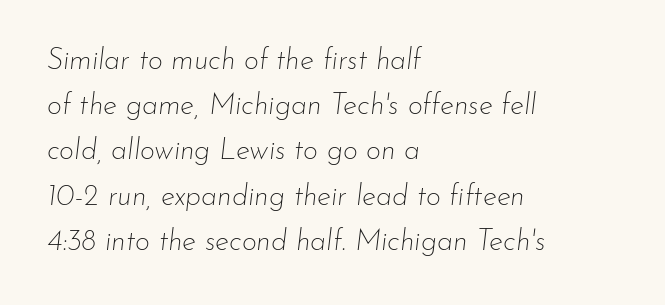
Q: Is the text bold? A: No.
Q: Is the text italic (slanted)? A: Yes, it leans right by about 7 degrees.
Q: Is the text underlined? A: No.
Q: How is the paragraph aligned? A: Left-aligned.
Q: Is the spacing between letters normal or unusually wide? A: Normal.
Q: Is the spacing between lines tight, normal or loose? A: Normal.
Q: Width (condensed, normal, or wide)? A: Normal.
Q: Stroke contrast? A: Low.
Q: x-height? A: Small.
Q: Monospaced? A: No.
